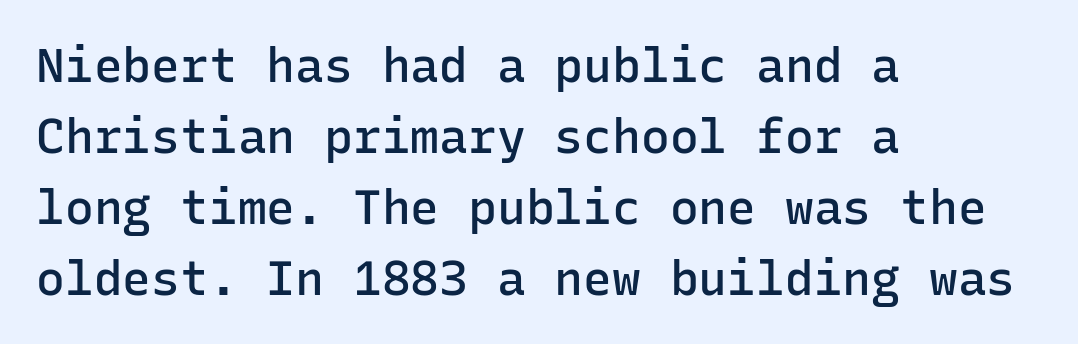
Q: Is the text bold? A: Semi-bold.
Q: Is the text italic (slanted)? A: No, it is upright.
Q: Is the typeface a serif or a sans-serif typeface? A: Sans-serif.
Q: Is the text underlined? A: No.
Q: How is the paragraph aligned? A: Left-aligned.
Q: Is the spacing between letters normal or unusually wide? A: Normal.
Q: Is the spacing between lines tight, normal or loose? A: Normal.
Q: Width (condensed, normal, or wide)? A: Normal.
Q: Stroke contrast? A: Low.
Q: x-height? A: Medium.
Q: Monospaced? A: Yes.
